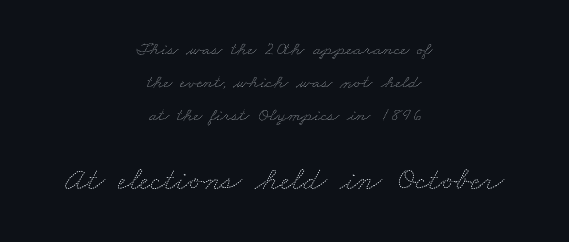
The image shows 33 px thin, wide type; set centered, line spacing 1.73x, normal letter spacing, not underlined; the second (bottom) block is 1.74x larger; medium stroke contrast and a small x-height.
